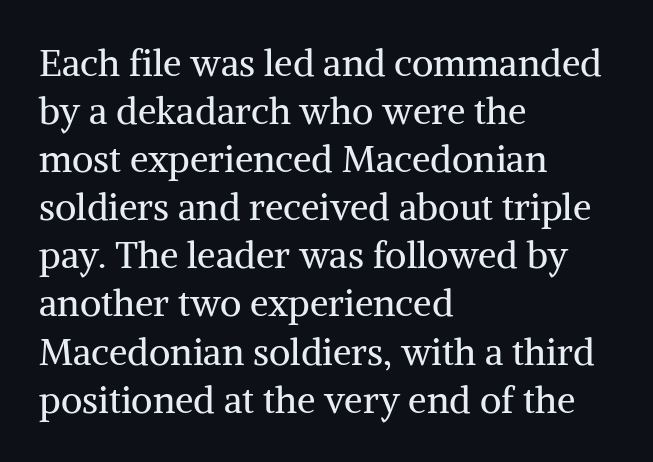
Q: Is the text bold? A: No.
Q: Is the text italic (slanted)? A: No, it is upright.
Q: Is the typeface a serif or a sans-serif typeface? A: Serif.
Q: Is the text underlined? A: No.
Q: How is the paragraph aligned? A: Left-aligned.
Q: Is the spacing between letters normal or unusually wide? A: Normal.
Q: Is the spacing between lines tight, normal or loose? A: Normal.
Q: Width (condensed, normal, or wide)? A: Normal.
Q: Stroke contrast? A: Medium.
Q: x-height? A: Medium.
Q: Monospaced? A: No.
